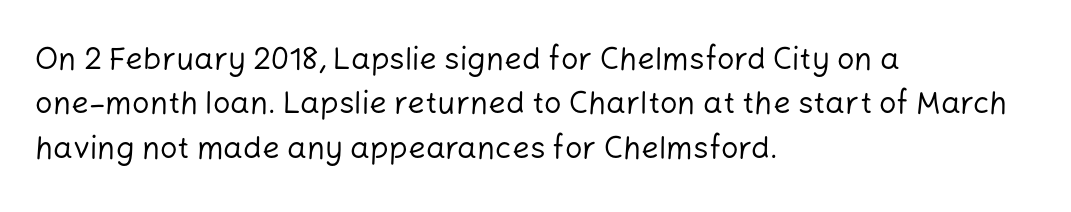
This rendering employs a face without finishing strokes, i.e., a sans-serif. The foot of each line stays bare and open. Each letter keeps its own natural width here, so spacing adapts to shape. Students, note that the glyphs here touch the page at normal intervals. The weight tops out at a normal text grade. Leading matches the norm, producing a regular column.
